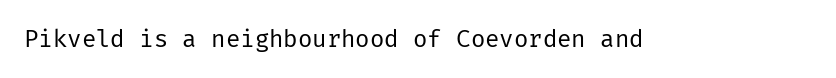
{"italic": "no", "bold": "no", "underline": "no", "letter_spacing": "normal", "letter_spacing_em": 0.0, "glyph_px": 24}
